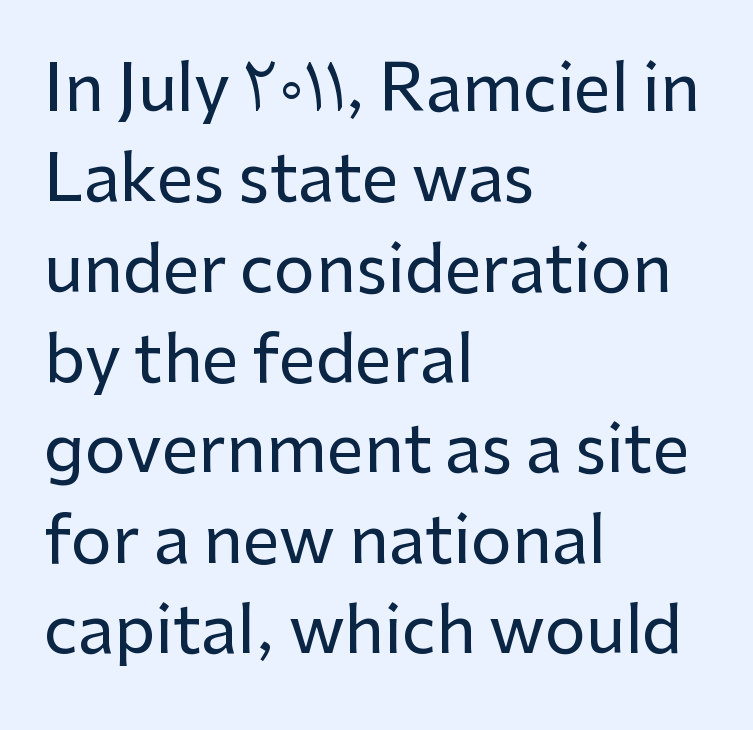
The image shows 65 px sans-serif type, upright; set left-aligned, normal line spacing (1.39x), normal letter spacing, not underlined; low stroke contrast and a medium x-height.
